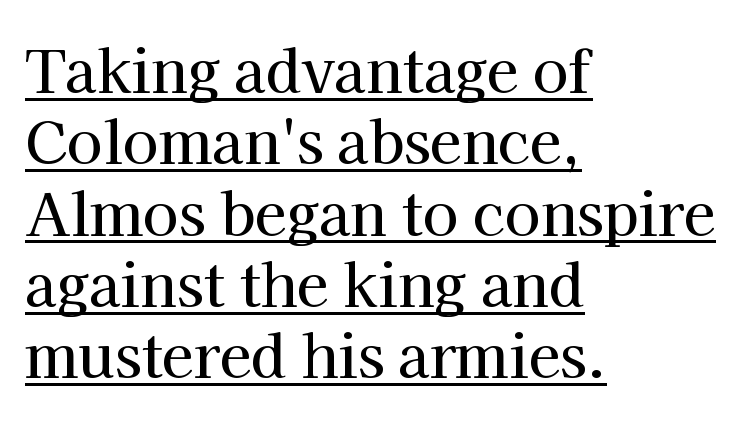
{"serif": "yes", "italic": "no", "width": "normal", "stroke_contrast": "high", "x_height": "medium", "monospaced": "no", "underline": "yes", "align": "left", "line_spacing_ratio": 1.23, "letter_spacing": "normal", "letter_spacing_em": 0.0, "glyph_px": 58}
